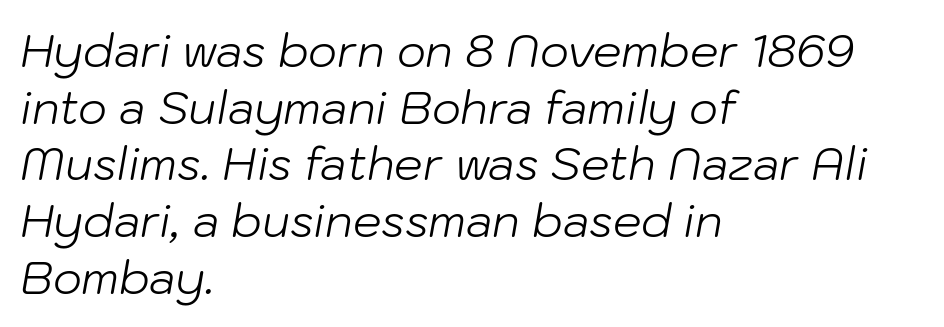
Italic? Definitely — the glyphs are oblique. The rendering keeps characters at their native spacing. Plain, unruled lines of type. Nothing heavy about these letters — not bold at all. The passage shown is typed in a proportional face where columns would drift.
